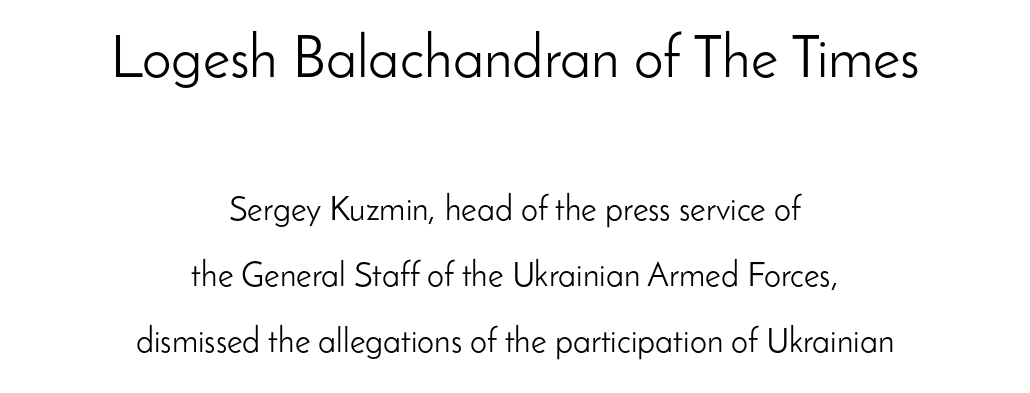
The image shows 59 px light sans-serif type, upright; set centered, loose line spacing (1.94x), normal letter spacing, not underlined; the first (top) block is 1.74x larger; low stroke contrast and a small x-height.
